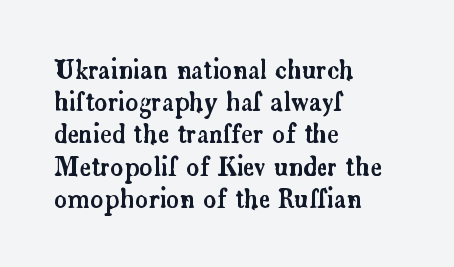
The image shows 25 px text type, upright; set left-aligned, normal line spacing (1.29x), normal letter spacing, not underlined.
